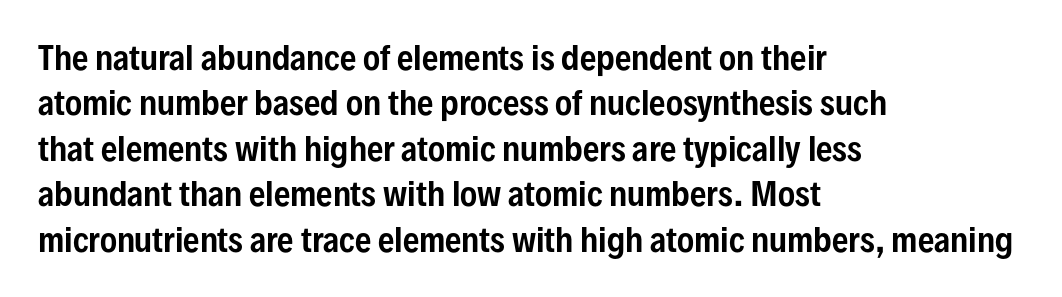
{"serif": "no", "italic": "no", "width": "condensed", "stroke_contrast": "low", "x_height": "medium", "monospaced": "no", "underline": "no", "align": "left", "line_spacing": "normal", "line_spacing_ratio": 1.42, "letter_spacing": "normal", "letter_spacing_em": 0.0, "glyph_px": 32}
